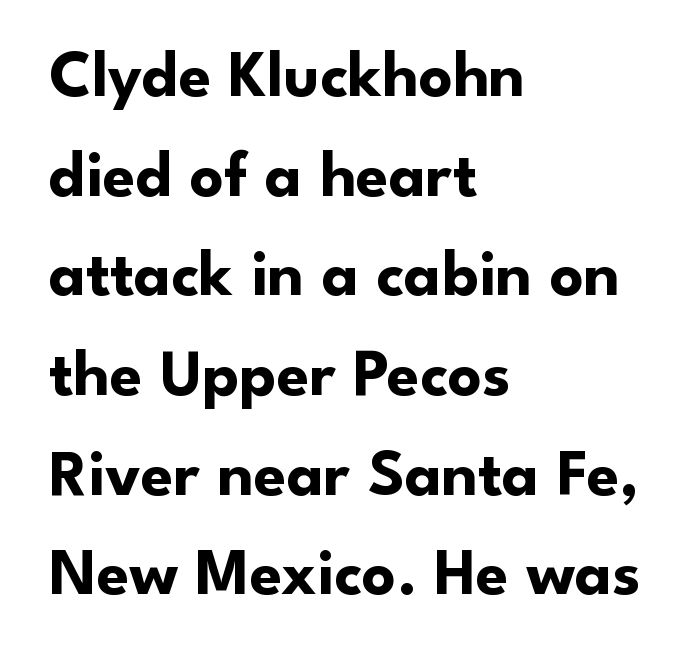
The image shows 66 px bold sans-serif type, upright; set left-aligned, normal line spacing (1.51x), normal letter spacing, not underlined; low stroke contrast and a small x-height.
